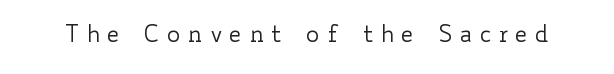
{"italic": "no", "bold": "no", "underline": "no", "letter_spacing": "wide", "letter_spacing_em": 0.29, "glyph_px": 23}
